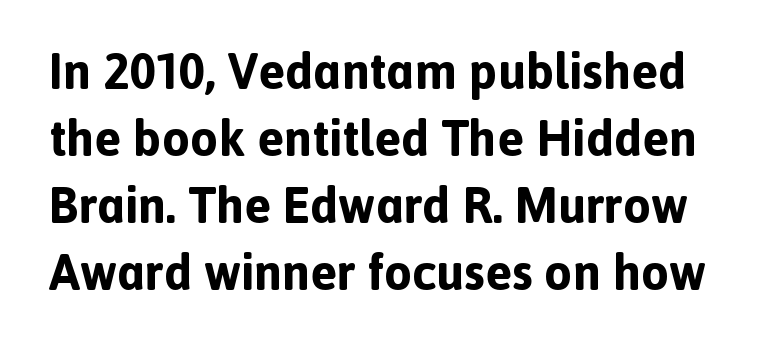
Is there any slant? The stems are plumb. These lines are composed in type without serifs. Summary of weight: heavy, a full bold. Between one letter and the next there's only the usual sliver of space. The face used here is proportionally spaced, like ordinary book or web type. The vertical gap from one line to the next is medium.
